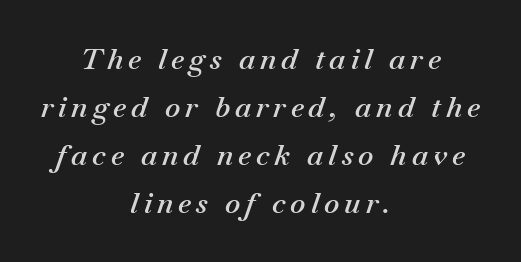
{"italic": "yes", "lean": "right", "slant_degrees": 18, "bold": "semi", "weight": "semibold", "width": "normal", "stroke_contrast": "medium", "x_height": "small", "monospaced": "no", "underline": "no", "align": "center", "line_spacing": "normal", "line_spacing_ratio": 1.65, "glyph_px": 29}
